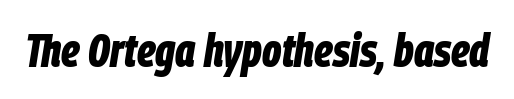
{"italic": "yes", "lean": "right", "slant_degrees": 9, "bold": "yes", "weight": "bold", "width": "condensed", "stroke_contrast": "low", "x_height": "large", "monospaced": "no", "underline": "no", "letter_spacing": "normal", "letter_spacing_em": 0.0, "glyph_px": 47}
